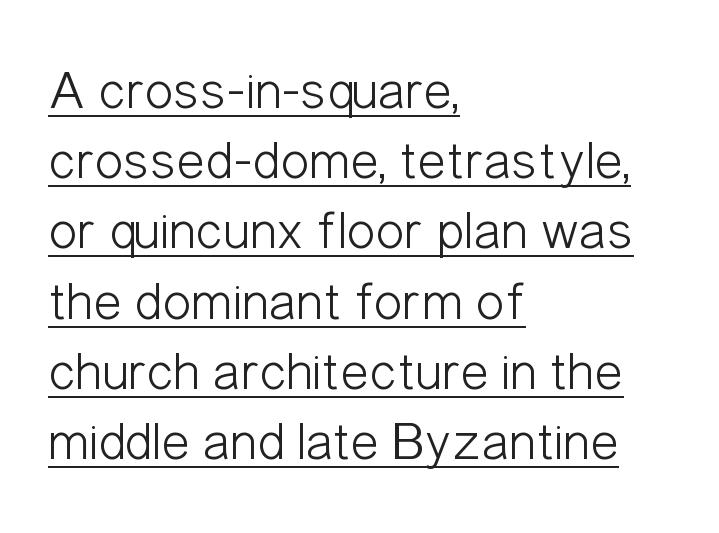
Q: Is the text bold? A: No.
Q: Is the text italic (slanted)? A: No, it is upright.
Q: Is the typeface a serif or a sans-serif typeface? A: Sans-serif.
Q: Is the text underlined? A: Yes.
Q: How is the paragraph aligned? A: Left-aligned.
Q: Is the spacing between letters normal or unusually wide? A: Normal.
Q: Is the spacing between lines tight, normal or loose? A: Normal.
Q: Width (condensed, normal, or wide)? A: Condensed.
Q: Stroke contrast? A: Low.
Q: x-height? A: Medium.
Q: Monospaced? A: No.
